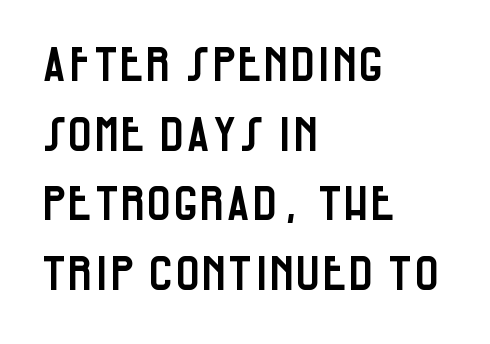
The image shows 47 px condensed sans-serif type, upright; set left-aligned, normal line spacing (1.48x), normal letter spacing, not underlined; low stroke contrast and a large x-height.
